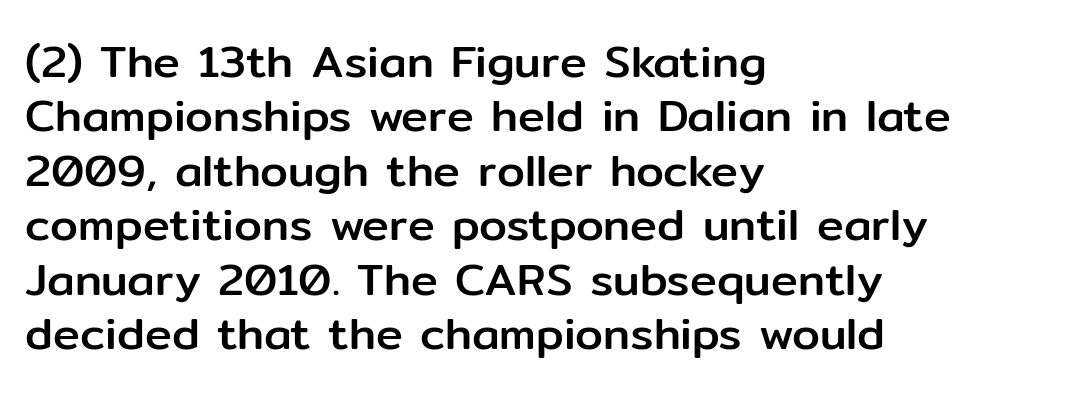
{"serif": "no", "italic": "no", "width": "normal", "stroke_contrast": "low", "x_height": "medium", "monospaced": "no", "underline": "no", "align": "left", "line_spacing_ratio": 1.21, "letter_spacing": "normal", "letter_spacing_em": 0.0, "glyph_px": 45}
